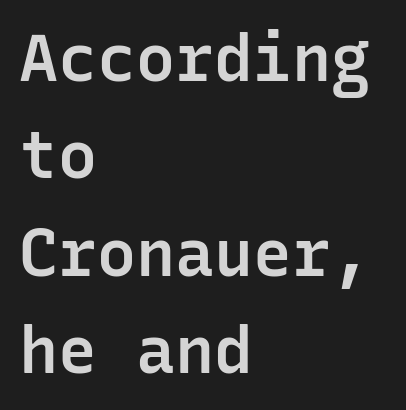
{"serif": "no", "italic": "no", "bold": "semi", "weight": "semibold", "width": "normal", "stroke_contrast": "low", "x_height": "medium", "monospaced": "yes", "underline": "no", "align": "left", "line_spacing": "normal", "line_spacing_ratio": 1.5, "letter_spacing": "normal", "letter_spacing_em": 0.0, "glyph_px": 65}
